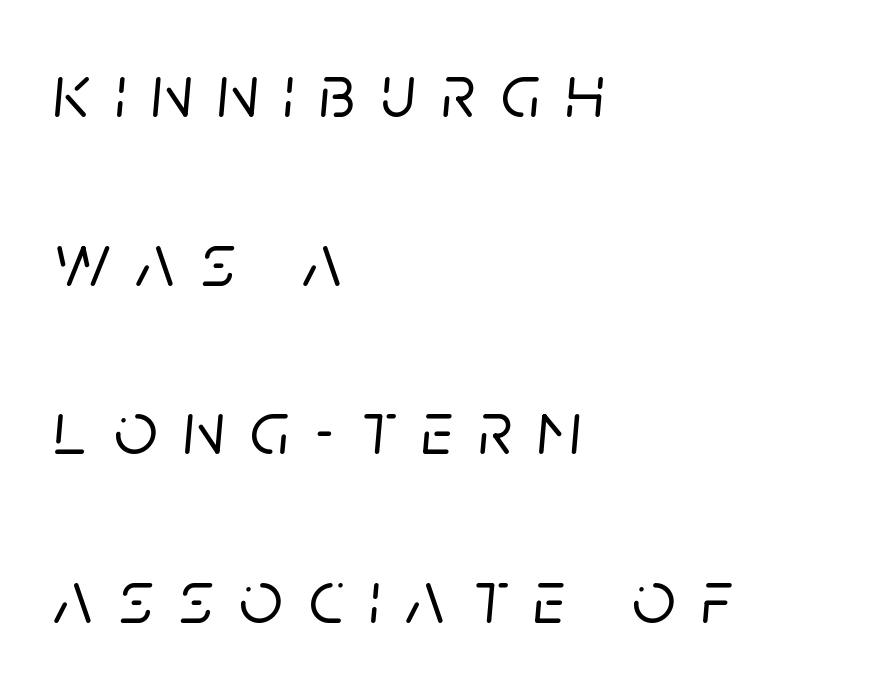
{"italic": "yes", "lean": "right", "slant_degrees": 5, "width": "normal", "stroke_contrast": "low", "x_height": "large", "monospaced": "no", "underline": "no", "align": "left", "line_spacing": "loose", "line_spacing_ratio": 2.22, "letter_spacing": "wide", "letter_spacing_em": 0.34, "glyph_px": 76}
